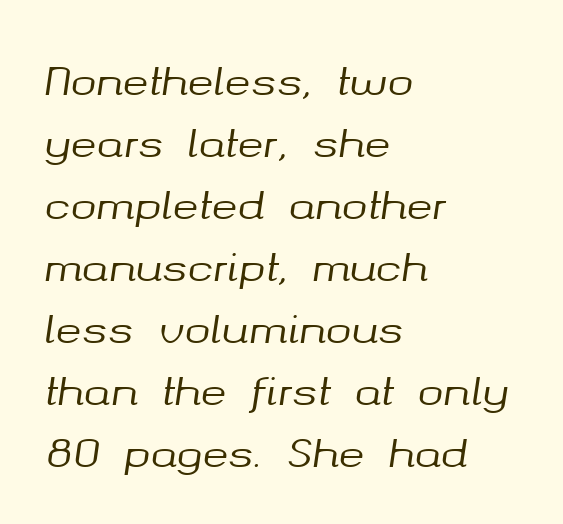
Q: Is the text italic (slanted)? A: Yes, it leans right by about 8 degrees.
Q: Is the text underlined? A: No.
Q: How is the paragraph aligned? A: Left-aligned.
Q: Is the spacing between letters normal or unusually wide? A: Normal.
Q: Is the spacing between lines tight, normal or loose? A: Normal.
Q: Width (condensed, normal, or wide)? A: Normal.
Q: Stroke contrast? A: Medium.
Q: x-height? A: Medium.
Q: Monospaced? A: No.
